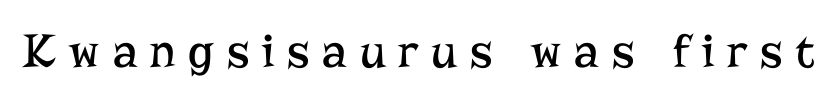
The image shows 48 px regular-weight serif type, upright; set unusually wide letter spacing (+0.27 em), not underlined; low stroke contrast and a medium x-height.
